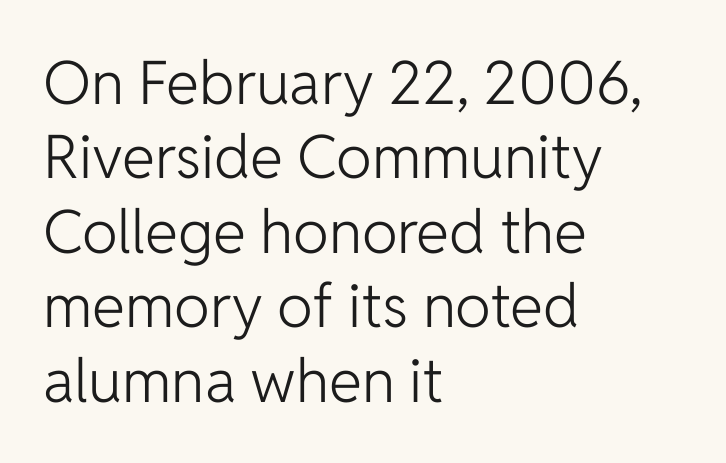
The image shows 60 px light sans-serif type, upright; set left-aligned, line spacing 1.24x, normal letter spacing, not underlined; low stroke contrast and a medium x-height.
